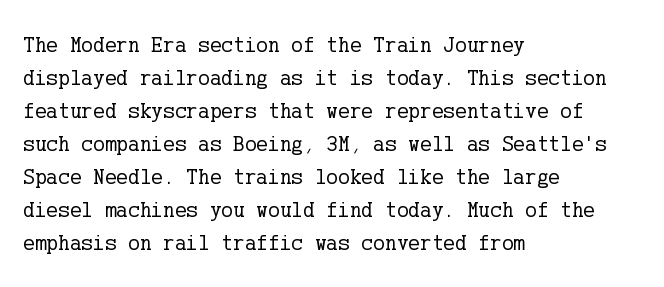
In terms of leading, this rendering sits right in the middle. Quick note: not italic, upright. Stems here are at most as thick as an everyday book face. Letter spacing: default.
